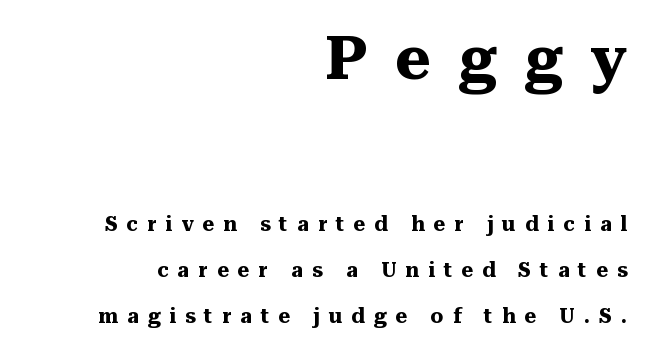
Typeset ragged left — the right edge is the straight one. Inter-character spacing is expanded well beyond the font's built-in metrics. The first block has been scaled up relative to the second. Words float on clear page, feet unadorned.
